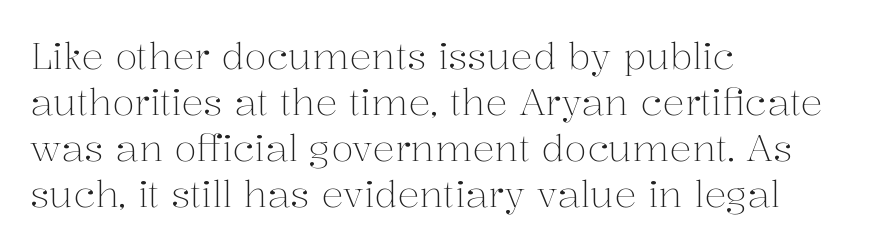
{"serif": "yes", "italic": "no", "bold": "no", "weight": "light", "width": "normal", "stroke_contrast": "medium", "x_height": "medium", "monospaced": "no", "underline": "no", "align": "left", "line_spacing_ratio": 1.24, "letter_spacing": "normal", "letter_spacing_em": 0.0, "glyph_px": 37}
